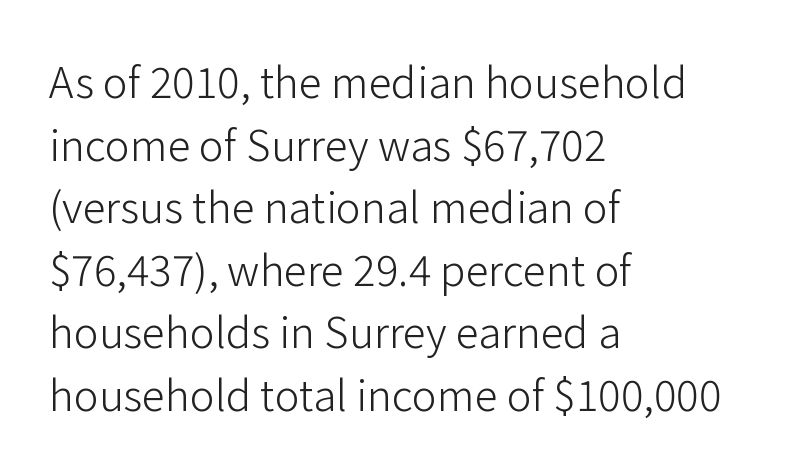
Nothing heavy about these letters — not bold at all. Tracking value appears to be zero — textbook default spacing. Whoever set this chose a conventional vertical rhythm. I'd call this a sans setting — the letters go barefoot. Lines of text with bare space underneath. The letters stand straight up with perfectly vertical stems.
